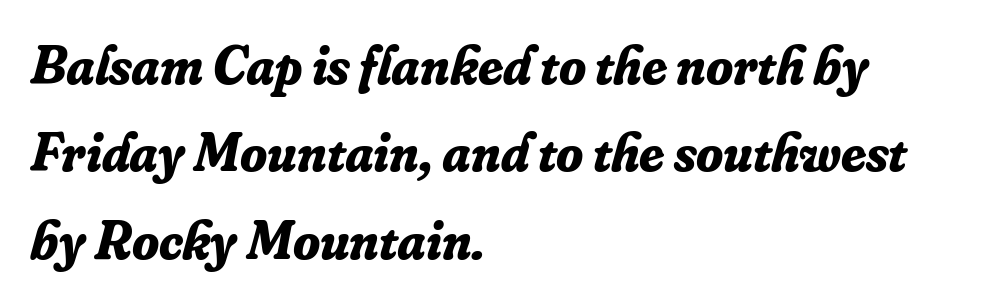
The rendering applies a slant to the glyphs. Unlike a clean sans, this face finishes its strokes with serifs. Short and long lines alike share a common starting point at left. How would I describe the line gaps? Plain and ordinary.
